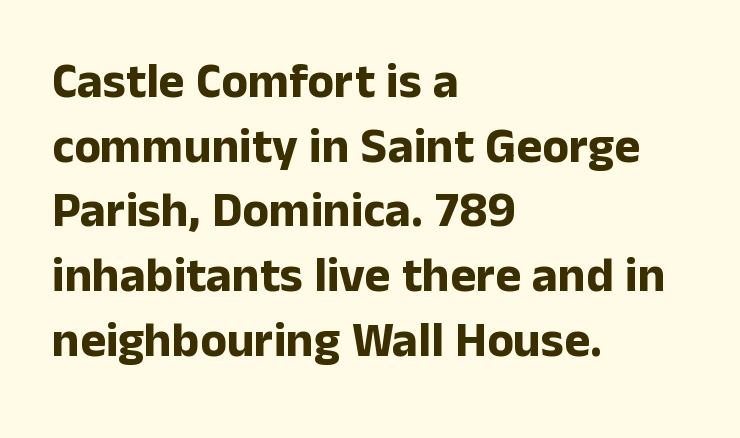
{"serif": "no", "italic": "no", "bold": "yes", "weight": "bold", "width": "normal", "stroke_contrast": "low", "x_height": "medium", "monospaced": "no", "underline": "no", "align": "left", "line_spacing": "normal", "line_spacing_ratio": 1.32, "letter_spacing": "normal", "letter_spacing_em": 0.0, "glyph_px": 49}
